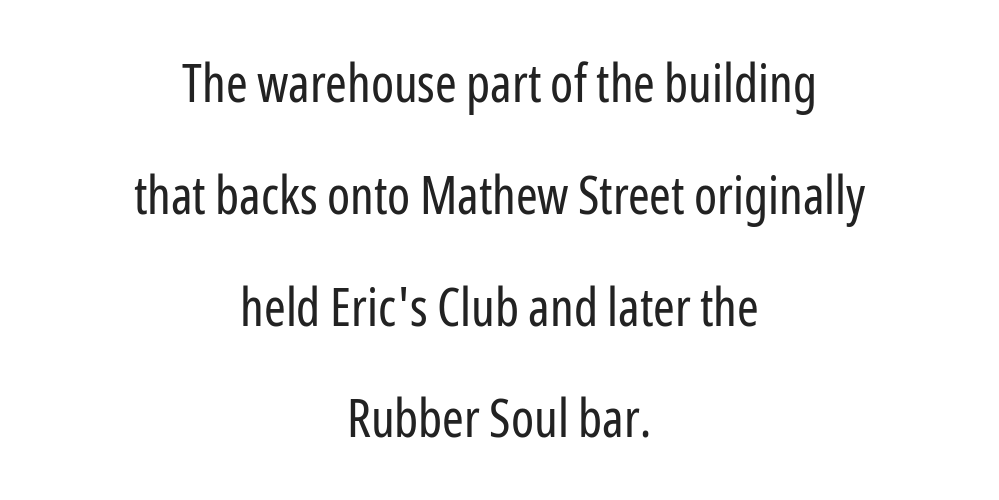
Quick note: not italic, upright. Here the designer chose a conventional face with non-uniform glyph widths. Loosely led — the rows are spread out. In CSS terms this would be text-align: center.
